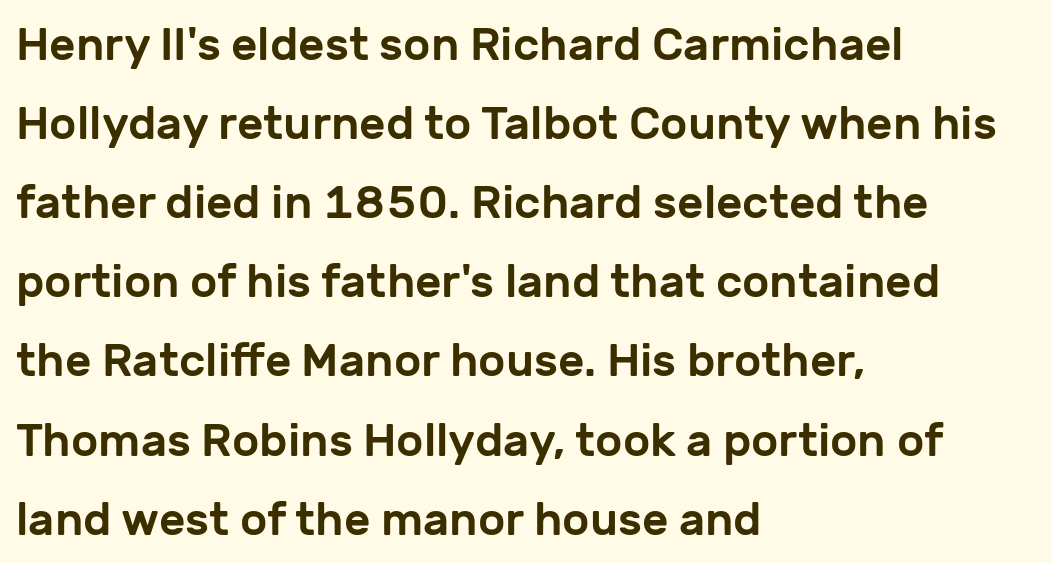
The image shows 46 px sans-serif type, upright; set left-aligned, line spacing 1.72x, normal letter spacing, not underlined; low stroke contrast and a medium x-height.
